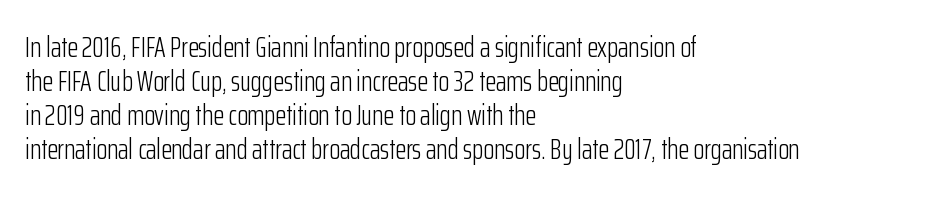
{"serif": "no", "italic": "no", "bold": "no", "weight": "light", "width": "condensed", "stroke_contrast": "low", "x_height": "medium", "monospaced": "no", "underline": "no", "align": "left", "line_spacing_ratio": 1.22, "letter_spacing": "normal", "letter_spacing_em": 0.0, "glyph_px": 28}
